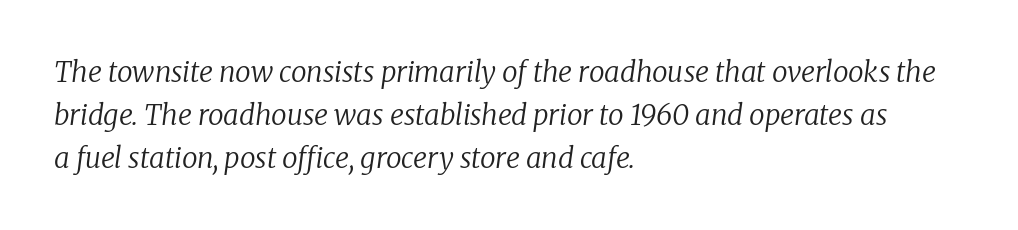
These lines stack with their left ends in a neat column. Does extra space separate the letters? No, they use regular spacing. No letter is thick-stroked: the sample isn't bold. Serifs: yes, visible at the terminals of the letterforms. Posture: slanted. A typesetter would call this proportional, since set widths differ per character.
